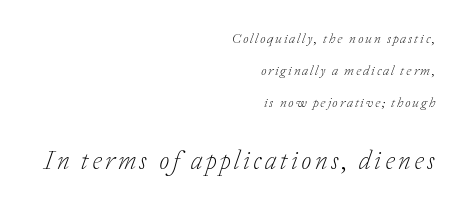
The image shows 26 px text type, italic (leaning right); set right-aligned, loose line spacing (2.3x), not underlined; the second (bottom) block is 1.86x larger.
